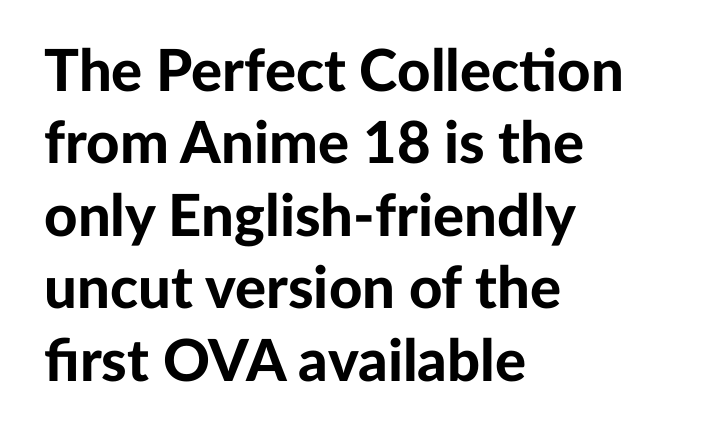
Glyph-to-glyph distance matches everyday printed text. Ordinary non-slanted type is in use. The passage shown is typed in a proportional face where columns would drift. Successive baselines arrive at the customary interval. The space beneath each line is pristine and unruled.
